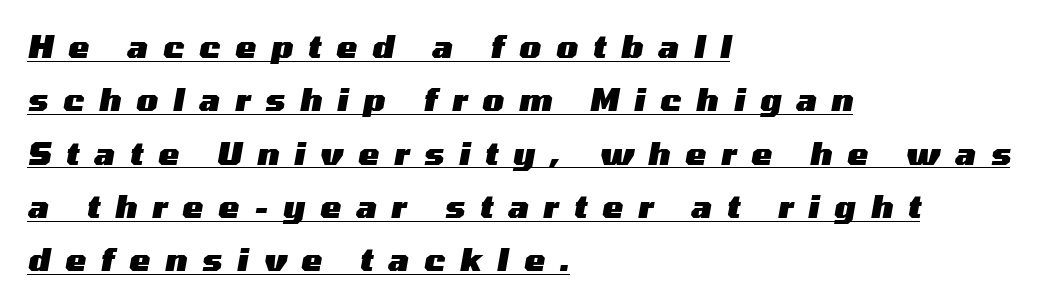
Somebody hit Ctrl+U on this one — the words are underlined. If you drew a line through each stem, it would be angled. Typeset ragged right — the left edge is the straight one. Compared with an ordinary text face, these strokes are far heavier — a full bold. Looks like regular typesetting: each glyph gets only the width it needs. A typesetter would call this heavily tracked-out type.
